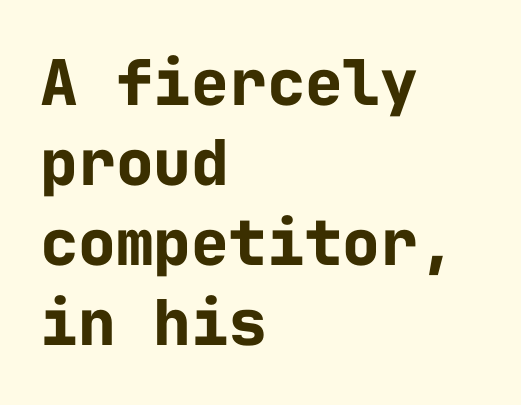
Q: Is the text bold? A: Yes.
Q: Is the text italic (slanted)? A: No, it is upright.
Q: Is the typeface a serif or a sans-serif typeface? A: Sans-serif.
Q: Is the text underlined? A: No.
Q: How is the paragraph aligned? A: Left-aligned.
Q: Is the spacing between letters normal or unusually wide? A: Normal.
Q: Is the spacing between lines tight, normal or loose? A: Normal.
Q: Width (condensed, normal, or wide)? A: Normal.
Q: Stroke contrast? A: Low.
Q: x-height? A: Medium.
Q: Monospaced? A: Yes.
